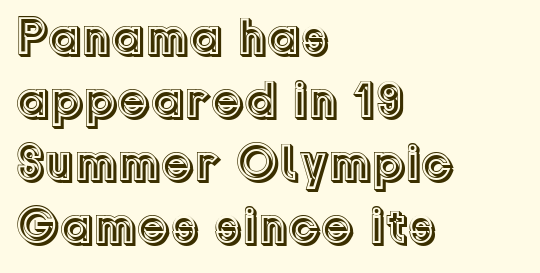
Q: Is the text italic (slanted)? A: No, it is upright.
Q: Is the text underlined? A: No.
Q: How is the paragraph aligned? A: Left-aligned.
Q: Is the spacing between letters normal or unusually wide? A: Normal.
Q: Width (condensed, normal, or wide)? A: Normal.
Q: x-height? A: Medium.
Q: Monospaced? A: No.
